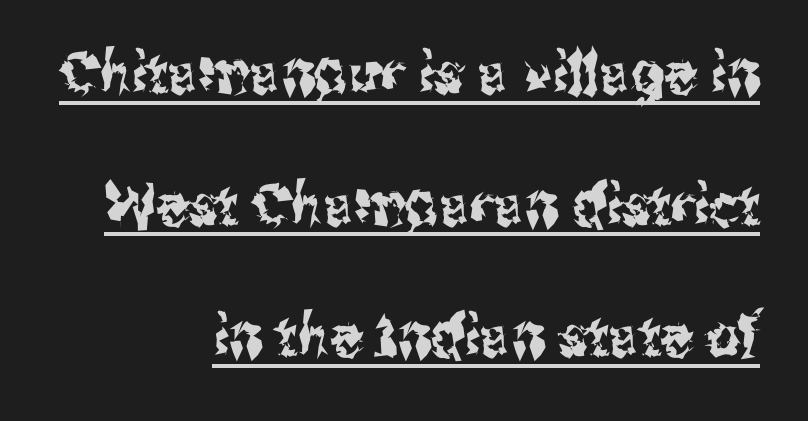
The image shows 58 px condensed sans-serif type, upright; set right-aligned, loose line spacing (2.27x), normal letter spacing, underlined; medium stroke contrast and a medium x-height.
